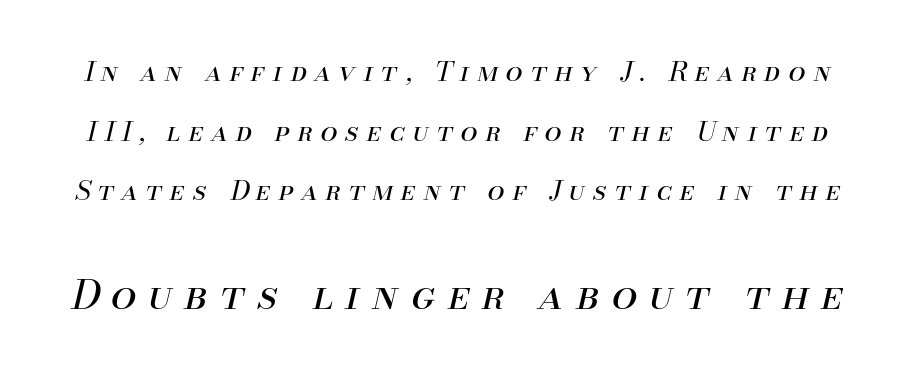
Compare the two chunks: the lower has the greater cap height. Weight: in the light-to-regular range. A clean baseline with only descenders dipping below it. The face used here is rendered with a markedly widened letterfit. The typography opts for an oblique posture over an upright one.
